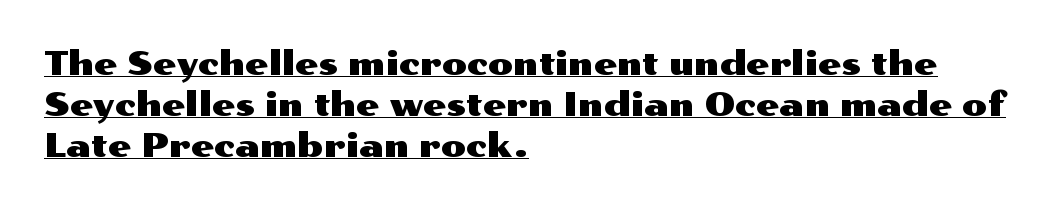
The lettering holds an erect, upright posture throughout. If you drew a ruler down the left edge, every line would touch it. Check the space under the baseline: a stroke is drawn there. Character widths vary here, with narrow letters taking less room than wide ones. Grotesque or geometric, the face here clearly has no serifs. Honestly, the letter spacing is just normal — you wouldn't notice it.
